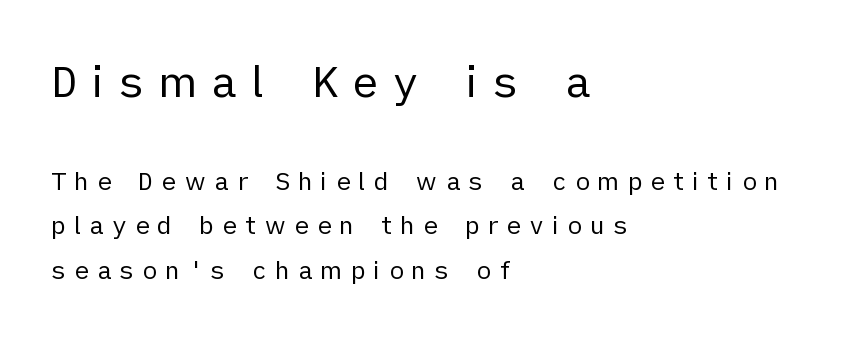
{"serif": "no", "italic": "no", "bold": "no", "weight": "regular", "width": "normal", "stroke_contrast": "low", "x_height": "medium", "monospaced": "no", "underline": "no", "align": "left", "line_spacing_ratio": 1.77, "letter_spacing": "wide", "letter_spacing_em": 0.31, "larger_block": "first", "size_ratio": 1.76, "glyph_px": 44}
